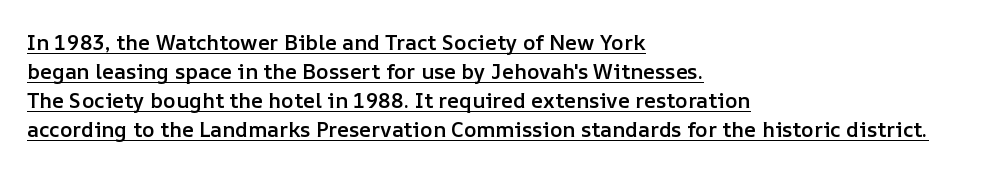
Each line of the rendering has a horizontal stroke beneath the glyphs. The letters are semibold — heavier than regular but short of a full bold. The paragraph has a hard left edge and a soft right edge. Caption: standard tracking, unaltered. Whoever set this chose a conventional vertical rhythm.
